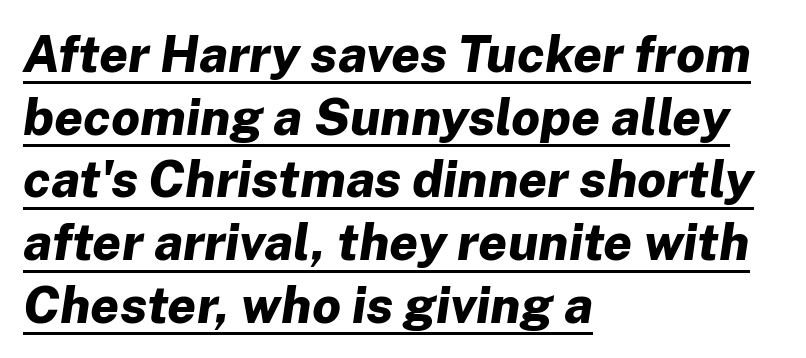
The image shows 51 px bold type, italic (leaning right); set left-aligned, line spacing 1.23x, normal letter spacing, underlined; low stroke contrast and a medium x-height.
